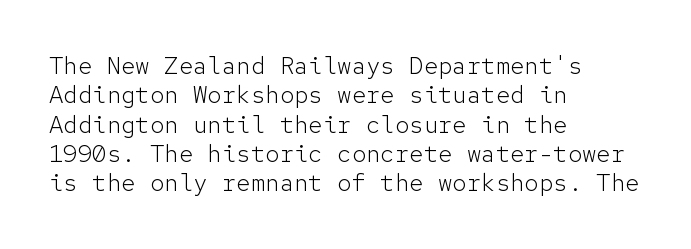
Notice how the stems are strictly vertical — no italics here. Standard letterfit; no display-style spreading of the glyphs. The space beneath each line is pristine and unruled. Counters stay open thanks to moderate or lighter strokes. A classic flush-left, rag-right setting is used for this passage.
